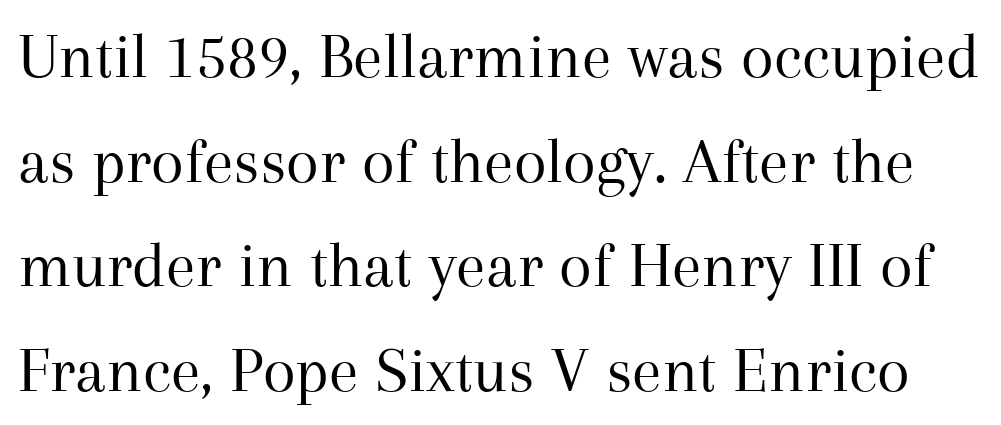
{"serif": "yes", "italic": "no", "bold": "no", "weight": "regular", "width": "normal", "stroke_contrast": "medium", "x_height": "medium", "monospaced": "no", "underline": "no", "line_spacing": "normal", "line_spacing_ratio": 1.56, "letter_spacing": "normal", "letter_spacing_em": 0.0, "glyph_px": 67}
